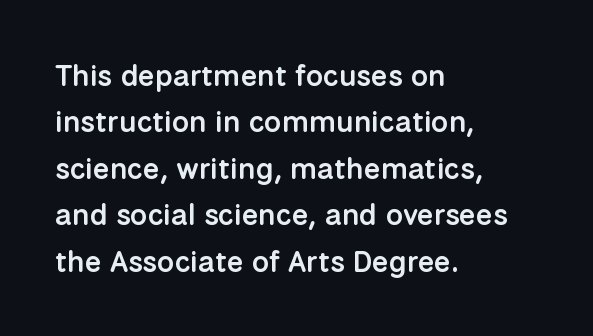
Nothing unusual about the tracking: characters are spaced as the font intends. Type without underlining. Horizontal alignment here is leftward, the default for most running prose. Serif or sans? Sans — the stroke terminals are bare.
